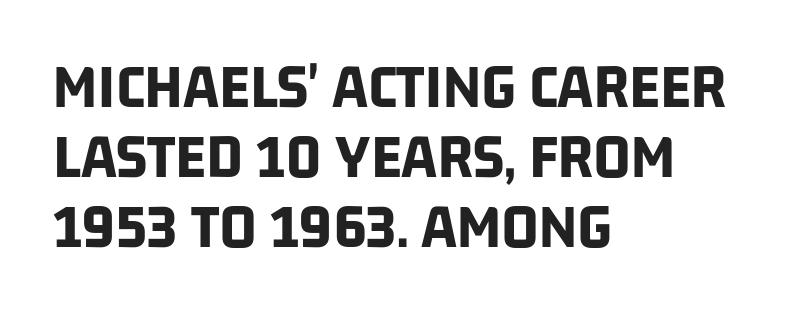
The image shows 65 px bold, condensed sans-serif type; set left-aligned, tight line spacing (1.08x), normal letter spacing, not underlined; low stroke contrast and a large x-height.
